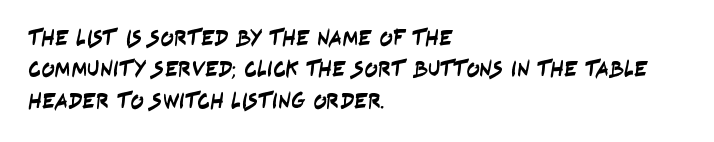
{"underline": "no", "align": "left", "line_spacing": "normal", "line_spacing_ratio": 1.43, "letter_spacing": "normal", "letter_spacing_em": 0.0, "glyph_px": 22}
